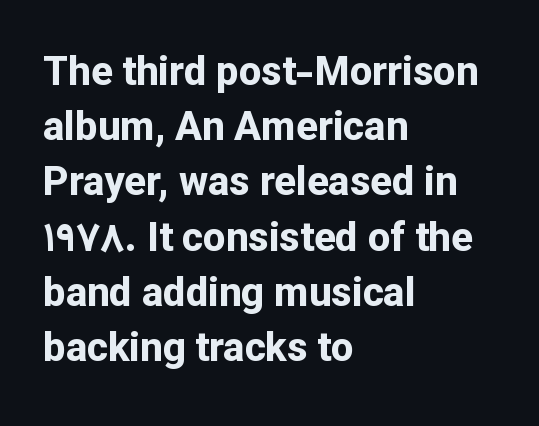
What weight is shown? A full bold with thick strokes. Type style note: lacks serifs. Short note: letters normally spaced. The specimen reads as upright at a glance. In terms of leading, this rendering sits right in the middle. Casual observation: everything's shoved over to the left.
